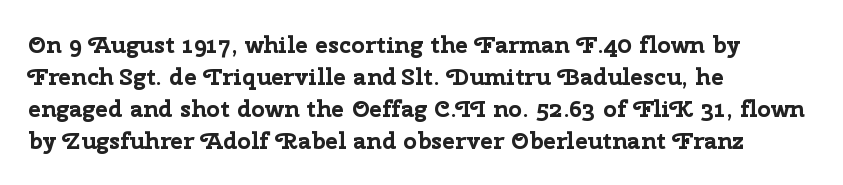
{"italic": "no", "bold": "yes", "underline": "no", "align": "left", "line_spacing": "normal", "line_spacing_ratio": 1.33, "letter_spacing": "normal", "letter_spacing_em": 0.0, "glyph_px": 24}
